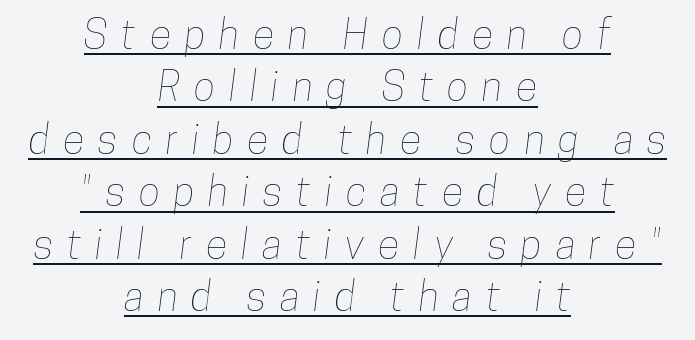
Q: Is the text underlined? A: Yes.
Q: How is the paragraph aligned? A: Centered.
Q: Is the spacing between letters normal or unusually wide? A: Unusually wide.
Q: Is the spacing between lines tight, normal or loose? A: Normal.
Q: Width (condensed, normal, or wide)? A: Condensed.
Q: Stroke contrast? A: Low.
Q: x-height? A: Medium.
Q: Monospaced? A: No.
